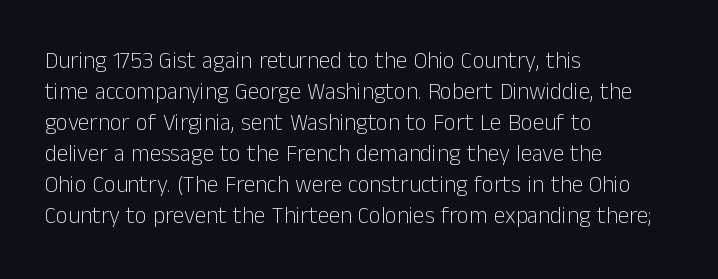
Q: Is the text bold? A: No.
Q: Is the text italic (slanted)? A: No, it is upright.
Q: Is the text underlined? A: No.
Q: How is the paragraph aligned? A: Left-aligned.
Q: Is the spacing between letters normal or unusually wide? A: Normal.
Q: Is the spacing between lines tight, normal or loose? A: Normal.
